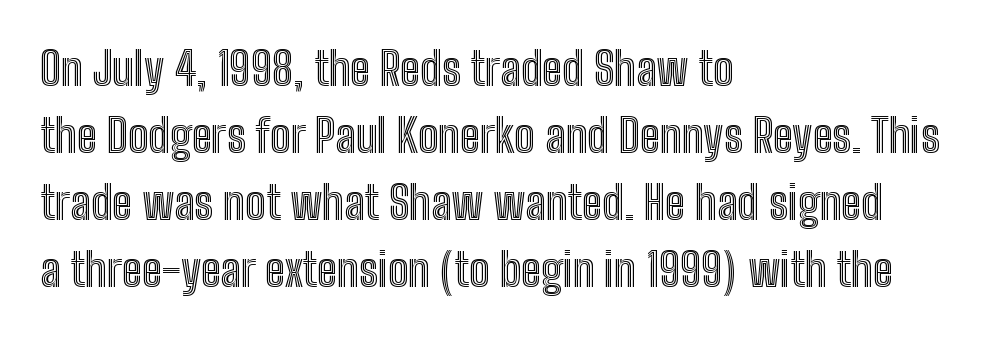
Q: Is the text italic (slanted)? A: No, it is upright.
Q: Is the text underlined? A: No.
Q: How is the paragraph aligned? A: Left-aligned.
Q: Is the spacing between letters normal or unusually wide? A: Normal.
Q: Is the spacing between lines tight, normal or loose? A: Normal.
Q: Width (condensed, normal, or wide)? A: Condensed.
Q: x-height? A: Medium.
Q: Monospaced? A: No.
